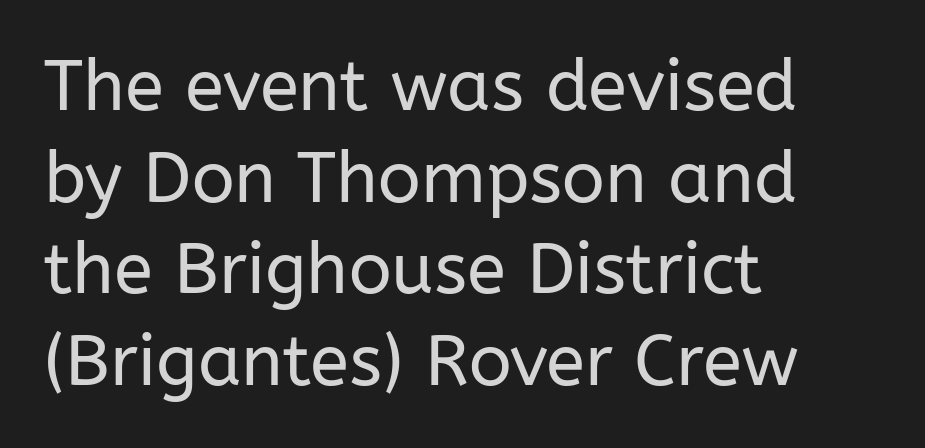
Nope, not italic — everything's standing straight. Ink coverage per letter is moderate at most. Character widths vary here, with narrow letters taking less room than wide ones. The letters carry no serifs — their stems end cleanly without finishing strokes. Leading: standard.
